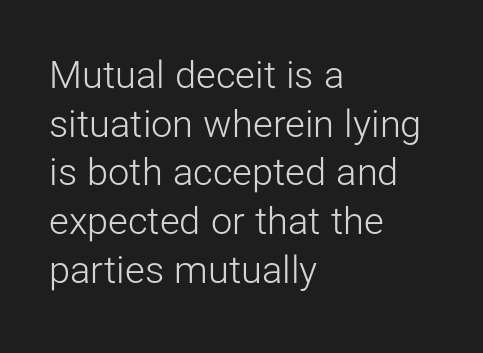
The image shows 38 px light sans-serif type, upright; set left-aligned, normal line spacing (1.28x), normal letter spacing, not underlined; low stroke contrast and a medium x-height.
